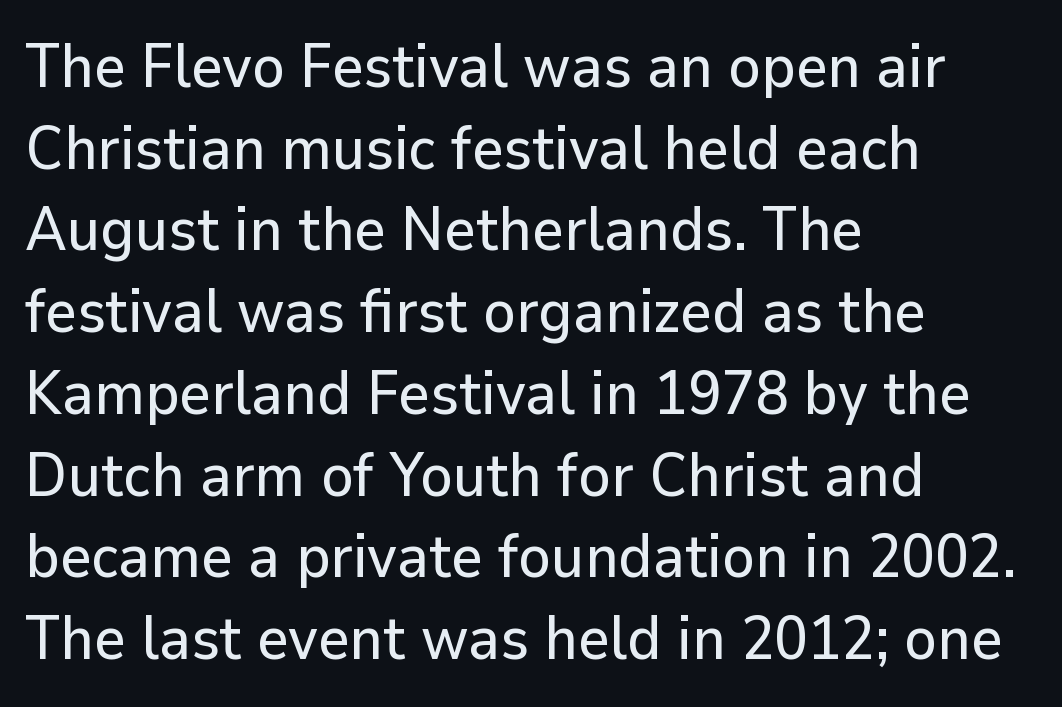
Q: Is the text italic (slanted)? A: No, it is upright.
Q: Is the typeface a serif or a sans-serif typeface? A: Sans-serif.
Q: Is the text underlined? A: No.
Q: How is the paragraph aligned? A: Left-aligned.
Q: Is the spacing between letters normal or unusually wide? A: Normal.
Q: Is the spacing between lines tight, normal or loose? A: Normal.
Q: Width (condensed, normal, or wide)? A: Normal.
Q: Stroke contrast? A: Low.
Q: x-height? A: Medium.
Q: Monospaced? A: No.
